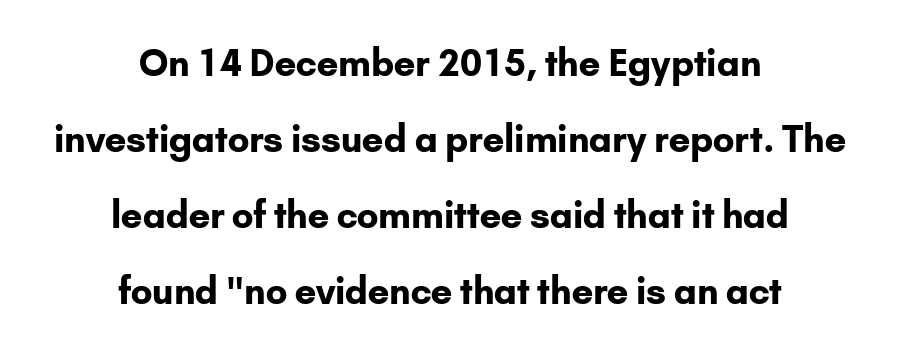
A roman cut, with each character standing at attention. Each letter's strokes conclude bluntly, with no projecting serifs. The rendering uses natural spacing where letterforms have individual widths. Students, observe: this is what heavily led, spacious text looks like. Has an underline been added? It has not. The rendering positions every line midway between the sides.
